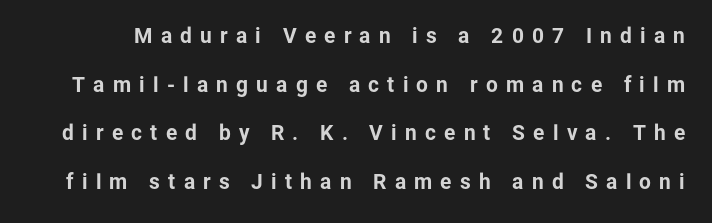
{"italic": "no", "bold": "yes", "underline": "no", "line_spacing": "loose", "line_spacing_ratio": 2.32, "letter_spacing": "wide", "letter_spacing_em": 0.39, "glyph_px": 21}
